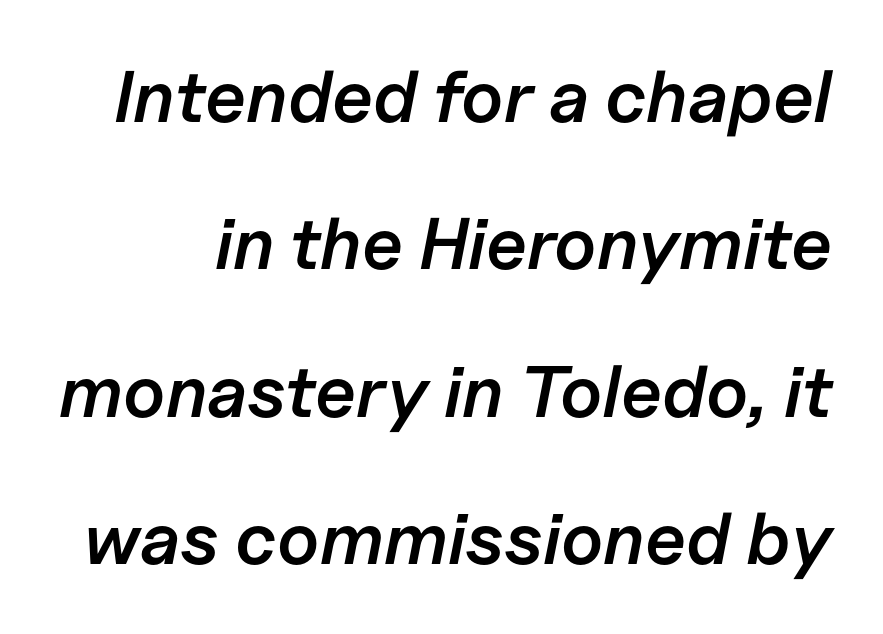
Whoever set this chose breathing room over compactness in the vertical rhythm. How heavy is the stroke? Medium-heavy — a semibold, shy of bold. Every character sits at an angle, as italics do. You could not count columns in this text — the font is proportionally spaced. Just letters on the line, the space beneath them empty.
